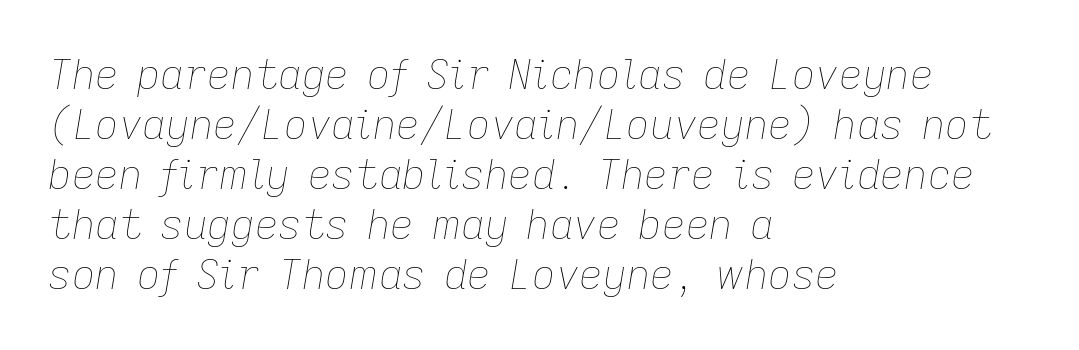
The image shows 41 px thin type, italic (leaning right); set left-aligned, line spacing 1.22x, normal letter spacing, not underlined; low stroke contrast and a medium x-height.
